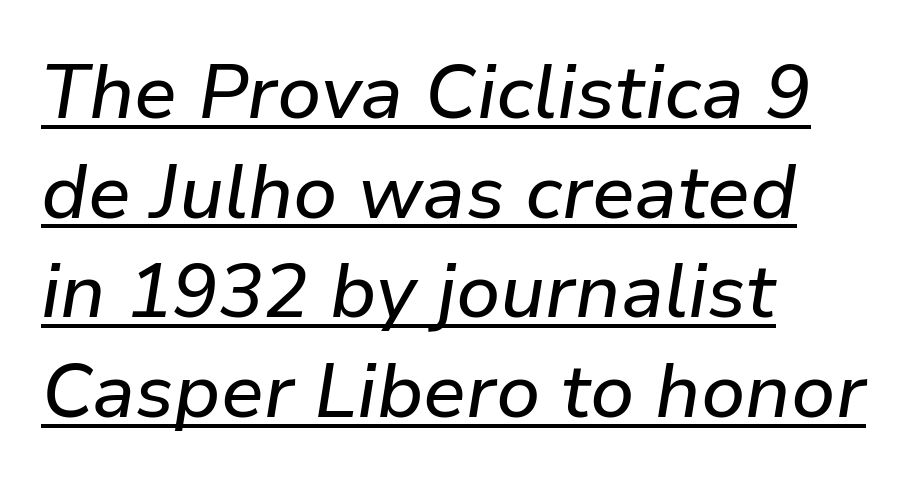
The image shows 76 px text type, italic (leaning right); set left-aligned, normal line spacing (1.31x), normal letter spacing, underlined; low stroke contrast and a medium x-height.
